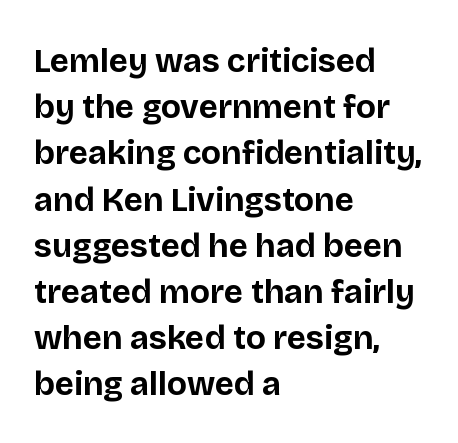
Q: Is the text bold? A: Yes.
Q: Is the text italic (slanted)? A: No, it is upright.
Q: Is the typeface a serif or a sans-serif typeface? A: Sans-serif.
Q: Is the text underlined? A: No.
Q: How is the paragraph aligned? A: Left-aligned.
Q: Is the spacing between letters normal or unusually wide? A: Normal.
Q: Is the spacing between lines tight, normal or loose? A: Normal.
Q: Width (condensed, normal, or wide)? A: Normal.
Q: Stroke contrast? A: Low.
Q: x-height? A: Large.
Q: Monospaced? A: No.
